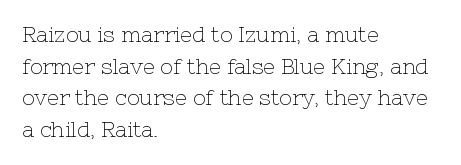
The image shows 21 px text type, upright; set left-aligned, normal line spacing (1.51x), normal letter spacing, not underlined.
